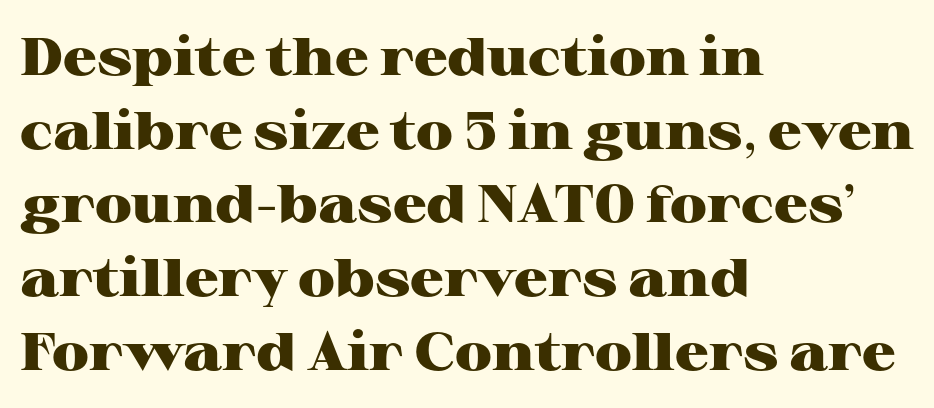
The image shows 53 px heavy, wide serif type, upright; set left-aligned, normal line spacing (1.39x), normal letter spacing, not underlined; high stroke contrast and a medium x-height.
